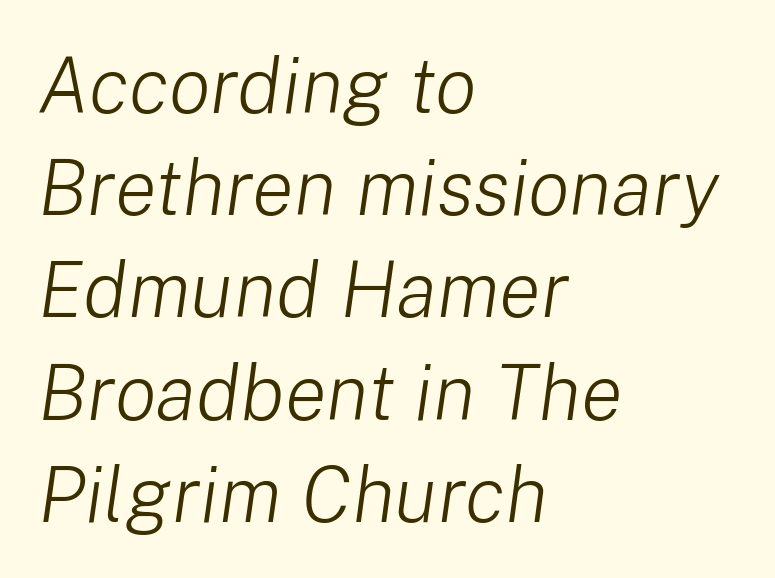
{"italic": "yes", "lean": "right", "slant_degrees": 8, "bold": "no", "weight": "light", "width": "normal", "stroke_contrast": "low", "x_height": "medium", "monospaced": "no", "underline": "no", "align": "left", "line_spacing": "normal", "line_spacing_ratio": 1.31, "letter_spacing": "normal", "letter_spacing_em": 0.0, "glyph_px": 78}
